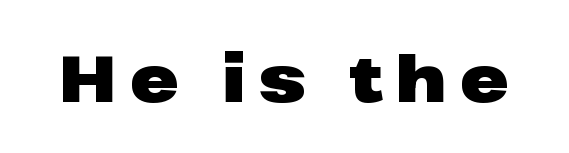
The image shows 65 px heavy, wide sans-serif type, upright; set unusually wide letter spacing (+0.21 em), not underlined; low stroke contrast and a medium x-height.
